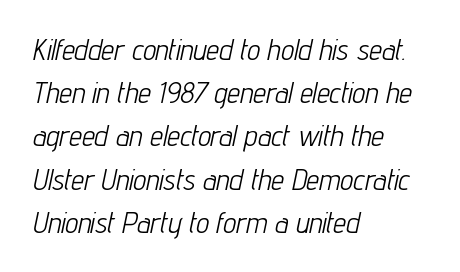
Each letter keeps its own natural width here, so spacing adapts to shape. The gaps between neighbouring characters are ordinary and unremarkable. Descenders hang freely into open space. The font sits on the lighter half of the weight spectrum, regular included. Short and long lines alike share a common starting point at left. There's an unmistakable incline to the writing here.
